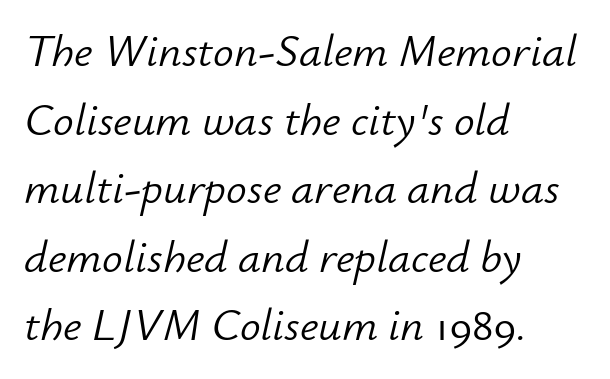
Q: Is the text bold? A: No.
Q: Is the text italic (slanted)? A: Yes, it leans right by about 12 degrees.
Q: Is the text underlined? A: No.
Q: How is the paragraph aligned? A: Left-aligned.
Q: Is the spacing between letters normal or unusually wide? A: Normal.
Q: Is the spacing between lines tight, normal or loose? A: Normal.
Q: Width (condensed, normal, or wide)? A: Normal.
Q: Stroke contrast? A: Low.
Q: x-height? A: Small.
Q: Monospaced? A: No.
